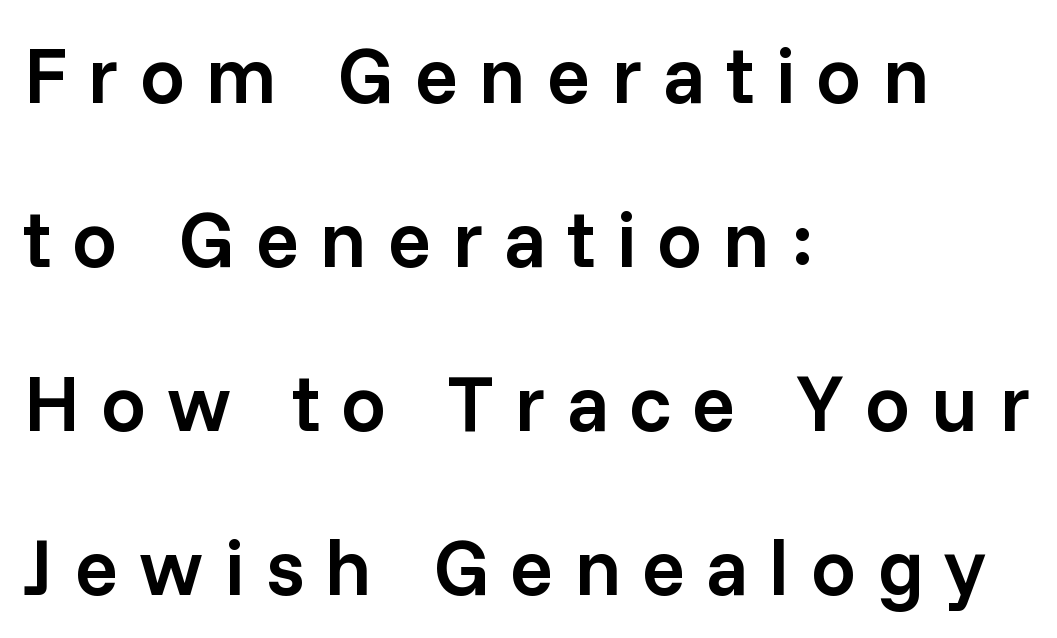
Q: Is the text bold? A: Semi-bold.
Q: Is the text italic (slanted)? A: No, it is upright.
Q: Is the typeface a serif or a sans-serif typeface? A: Sans-serif.
Q: Is the text underlined? A: No.
Q: How is the paragraph aligned? A: Left-aligned.
Q: Is the spacing between letters normal or unusually wide? A: Unusually wide.
Q: Is the spacing between lines tight, normal or loose? A: Loose.
Q: Width (condensed, normal, or wide)? A: Normal.
Q: Stroke contrast? A: Low.
Q: x-height? A: Medium.
Q: Monospaced? A: No.
